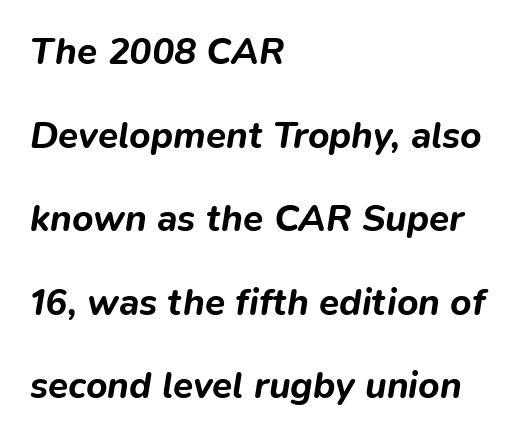
Q: Is the text bold? A: Yes.
Q: Is the text italic (slanted)? A: Yes, it leans right by about 9 degrees.
Q: Is the text underlined? A: No.
Q: How is the paragraph aligned? A: Left-aligned.
Q: Is the spacing between letters normal or unusually wide? A: Normal.
Q: Is the spacing between lines tight, normal or loose? A: Loose.
Q: Width (condensed, normal, or wide)? A: Normal.
Q: Stroke contrast? A: Low.
Q: x-height? A: Medium.
Q: Monospaced? A: No.
